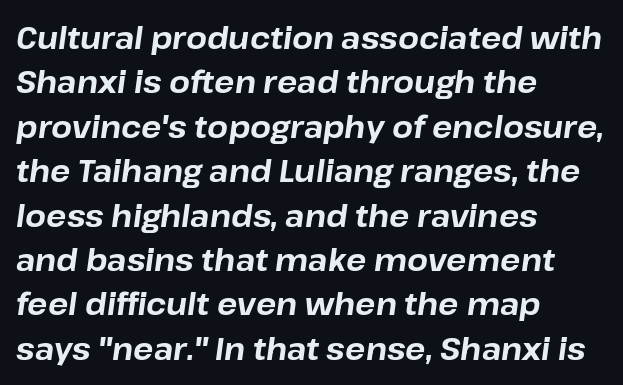
Q: Is the text bold? A: Yes.
Q: Is the text italic (slanted)? A: Yes, it leans right by about 8 degrees.
Q: Is the text underlined? A: No.
Q: How is the paragraph aligned? A: Left-aligned.
Q: Is the spacing between letters normal or unusually wide? A: Normal.
Q: Is the spacing between lines tight, normal or loose? A: Normal.
Q: Width (condensed, normal, or wide)? A: Normal.
Q: Stroke contrast? A: Low.
Q: x-height? A: Medium.
Q: Monospaced? A: No.
